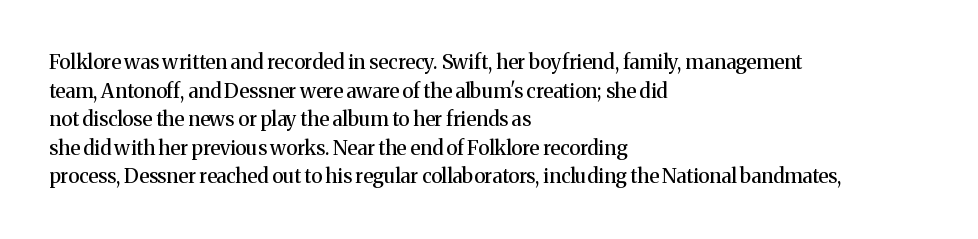
{"italic": "no", "underline": "no", "align": "left", "line_spacing": "normal", "line_spacing_ratio": 1.43, "letter_spacing": "normal", "letter_spacing_em": 0.0, "glyph_px": 20}
